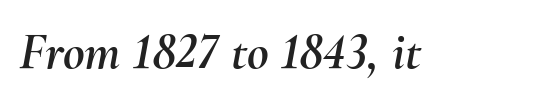
Tall strokes in this sample are angled rather than plumb. Quick note: underline off. Spacing verdict: proportional, widths tailored to each character. The letterforms sit shoulder to shoulder at normal distance.
